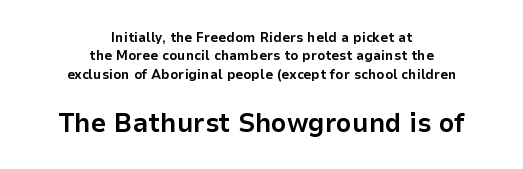
Q: Is the text bold? A: Yes.
Q: Is the text italic (slanted)? A: No, it is upright.
Q: Is the text underlined? A: No.
Q: How is the paragraph aligned? A: Centered.
Q: Is the spacing between letters normal or unusually wide? A: Normal.
Q: Is the spacing between lines tight, normal or loose? A: Normal.
Q: Which block of text is set in a larger size, the first (top) or the second (bottom)? A: The second (bottom) one.
